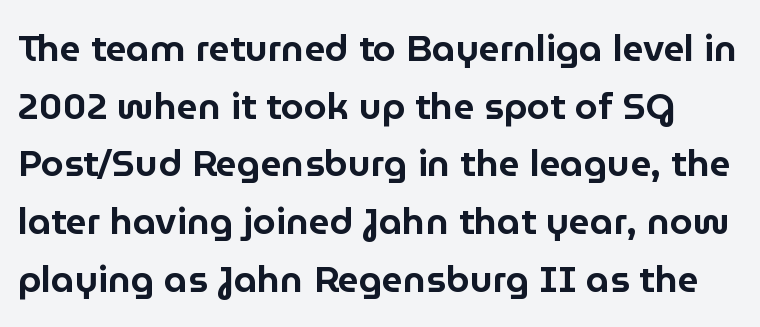
Q: Is the text italic (slanted)? A: No, it is upright.
Q: Is the typeface a serif or a sans-serif typeface? A: Sans-serif.
Q: Is the text underlined? A: No.
Q: Is the spacing between letters normal or unusually wide? A: Normal.
Q: Is the spacing between lines tight, normal or loose? A: Normal.
Q: Width (condensed, normal, or wide)? A: Normal.
Q: Stroke contrast? A: Low.
Q: x-height? A: Medium.
Q: Monospaced? A: No.
